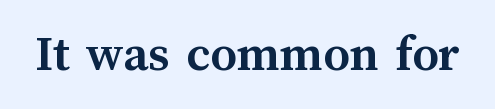
Characters remain perfectly vertical along every line. Rule under the text: the space is simply empty. Do the characters align in a grid? No, the font is proportional. How heavy is the stroke? Heavy — this is a bold. Between one letter and the next there's only the usual sliver of space.
